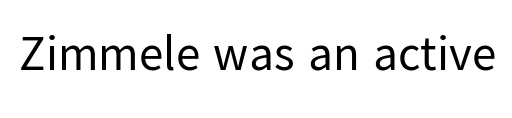
{"serif": "no", "italic": "no", "bold": "no", "weight": "regular", "width": "normal", "stroke_contrast": "low", "x_height": "medium", "monospaced": "no", "underline": "no", "letter_spacing": "normal", "letter_spacing_em": 0.0, "glyph_px": 49}
